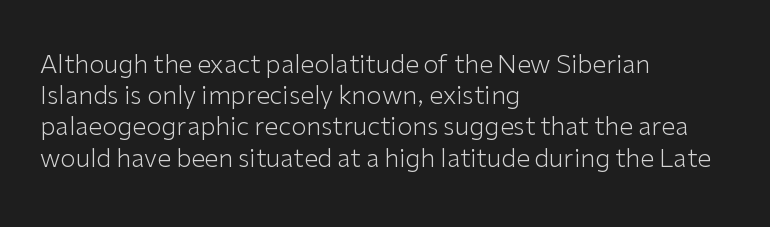
Spacing between characters is what you'd get straight out of the box. Ordinary non-slanted type is in use. The compositor pushed each line to the left boundary. Rows of type keep a routine distance in the vertical direction.
